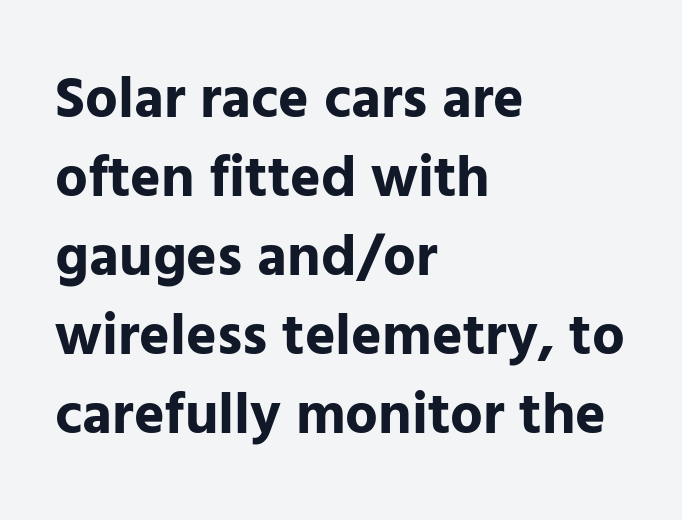
Q: Is the text bold? A: Yes.
Q: Is the text italic (slanted)? A: No, it is upright.
Q: Is the typeface a serif or a sans-serif typeface? A: Sans-serif.
Q: Is the text underlined? A: No.
Q: How is the paragraph aligned? A: Left-aligned.
Q: Is the spacing between letters normal or unusually wide? A: Normal.
Q: Is the spacing between lines tight, normal or loose? A: Normal.
Q: Width (condensed, normal, or wide)? A: Normal.
Q: Stroke contrast? A: Low.
Q: x-height? A: Medium.
Q: Monospaced? A: No.
